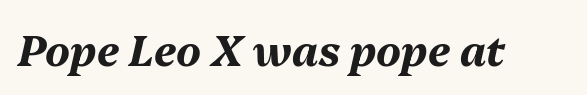
The image shows 42 px bold type, italic (leaning right); set normal letter spacing, not underlined; medium stroke contrast and a medium x-height.
